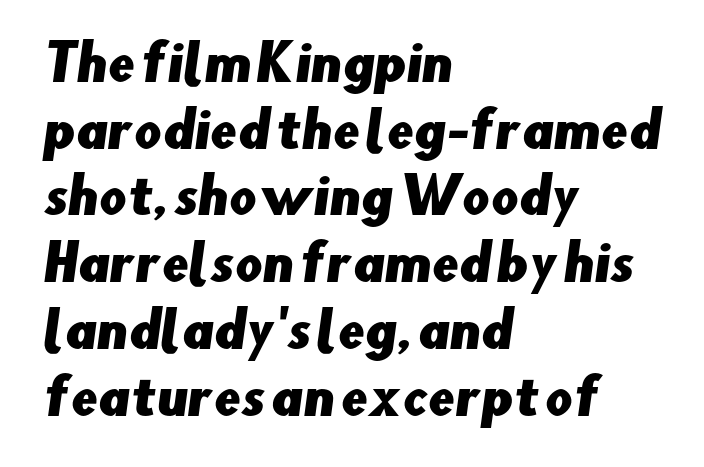
The image shows 48 px sans-serif type; set left-aligned, normal line spacing (1.39x), normal letter spacing, not underlined; low stroke contrast and a small x-height.
